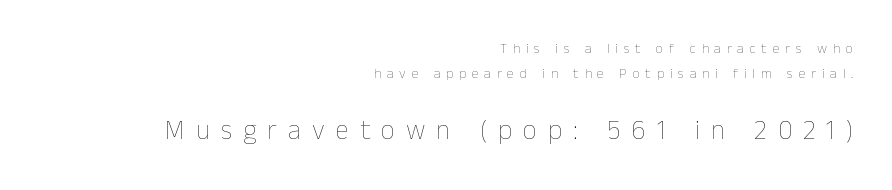
The image shows 27 px text type, upright; set right-aligned, line spacing 1.82x, unusually wide letter spacing (+0.41 em), not underlined; the second (bottom) block is 1.93x larger.
